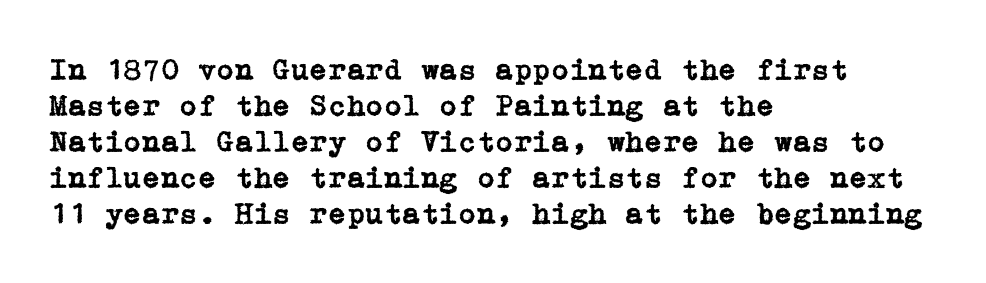
Alignment: flush left. Type without underlining. Old-style or modern, the face here clearly has serifs. Students, note that the glyphs here touch the page at normal intervals.
